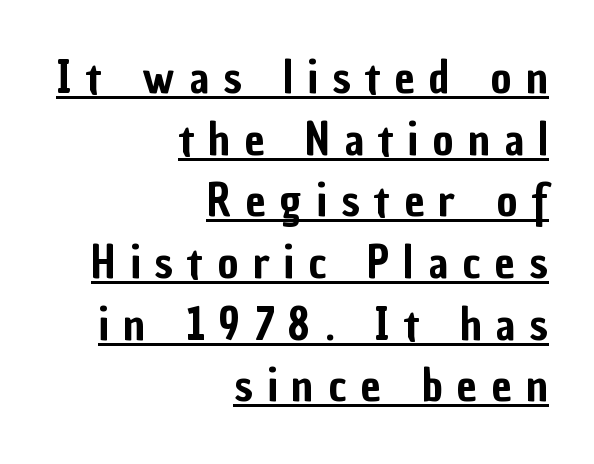
The image shows 45 px condensed sans-serif type, upright; set right-aligned, normal line spacing (1.37x), unusually wide letter spacing (+0.32 em), underlined; low stroke contrast and a medium x-height.
